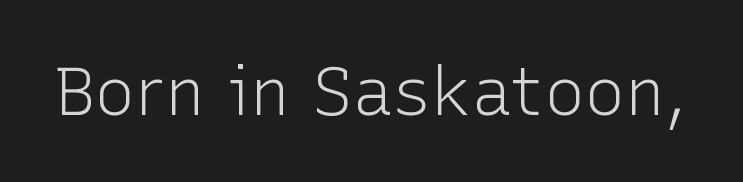
The image shows 68 px light sans-serif type, upright; set normal letter spacing, not underlined; low stroke contrast and a medium x-height.
